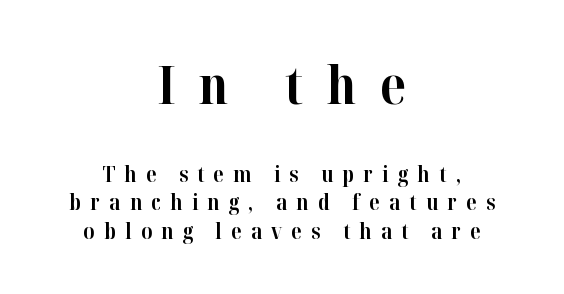
Q: Is the text bold? A: Yes.
Q: Is the text italic (slanted)? A: No, it is upright.
Q: Is the typeface a serif or a sans-serif typeface? A: Serif.
Q: Is the text underlined? A: No.
Q: How is the paragraph aligned? A: Centered.
Q: Is the spacing between letters normal or unusually wide? A: Unusually wide.
Q: Is the spacing between lines tight, normal or loose? A: Normal.
Q: Which block of text is set in a larger size, the first (top) or the second (bottom)? A: The first (top) one.
Q: Width (condensed, normal, or wide)? A: Normal.
Q: Stroke contrast? A: High.
Q: x-height? A: Medium.
Q: Monospaced? A: No.
